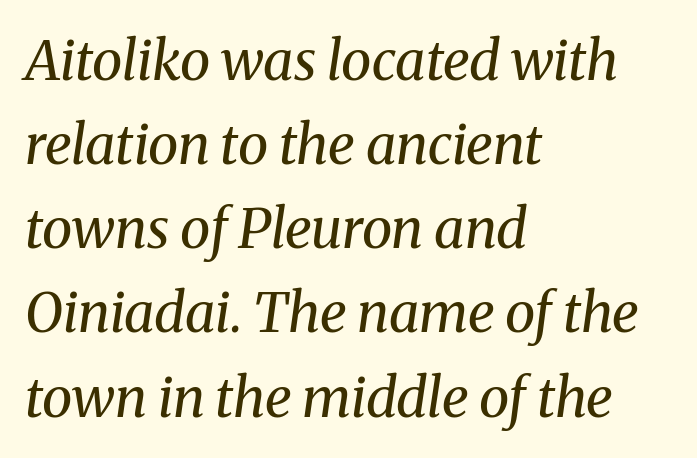
The image shows 55 px regular-weight serif type, italic (leaning right); set left-aligned, normal line spacing (1.53x), normal letter spacing, not underlined; medium stroke contrast and a medium x-height.
